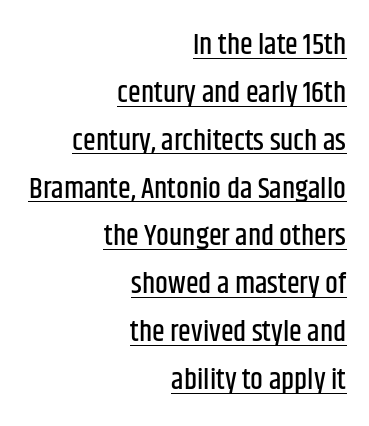
Q: Is the text italic (slanted)? A: No, it is upright.
Q: Is the typeface a serif or a sans-serif typeface? A: Sans-serif.
Q: Is the text underlined? A: Yes.
Q: How is the paragraph aligned? A: Right-aligned.
Q: Is the spacing between letters normal or unusually wide? A: Normal.
Q: Is the spacing between lines tight, normal or loose? A: Normal.
Q: Width (condensed, normal, or wide)? A: Condensed.
Q: Stroke contrast? A: Low.
Q: x-height? A: Large.
Q: Monospaced? A: No.
